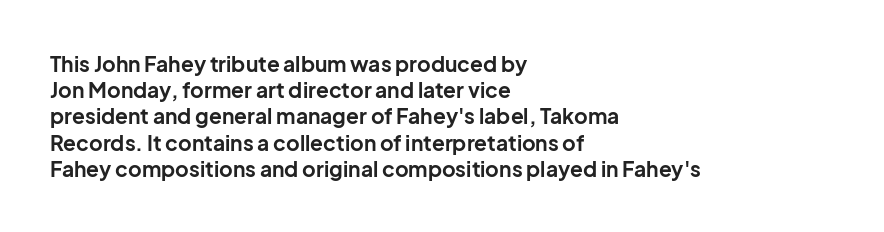
Does the weight exceed regular? Yes, all the way to bold. A typesetter would mark this as roman, not italic. The glyphs are unaccompanied by any horizontal stroke below them. Interline gaps are of average width in this sample. The horizontal fit of the characters is conventional and even.
